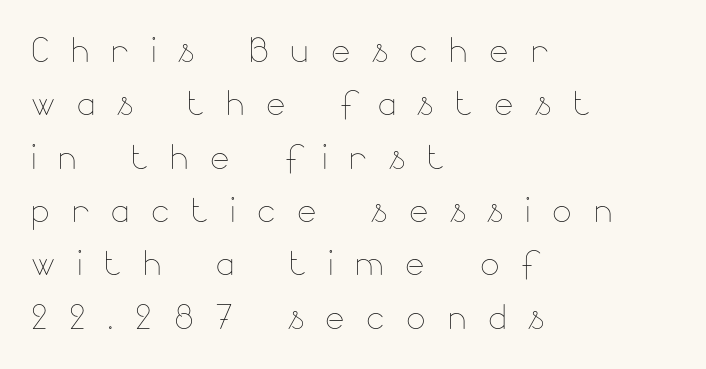
{"italic": "no", "bold": "no", "weight": "thin", "width": "normal", "stroke_contrast": "low", "x_height": "small", "monospaced": "no", "underline": "no", "align": "left", "line_spacing_ratio": 1.16, "letter_spacing": "wide", "letter_spacing_em": 0.47, "glyph_px": 46}
